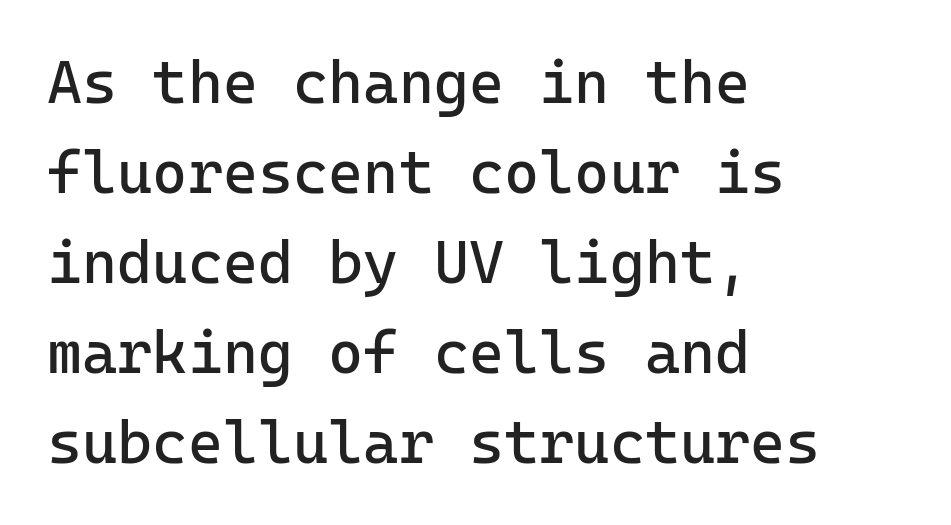
{"serif": "no", "italic": "no", "bold": "no", "weight": "regular", "width": "normal", "stroke_contrast": "low", "x_height": "medium", "monospaced": "yes", "underline": "no", "align": "left", "line_spacing": "normal", "line_spacing_ratio": 1.5, "letter_spacing": "normal", "letter_spacing_em": 0.0, "glyph_px": 60}
